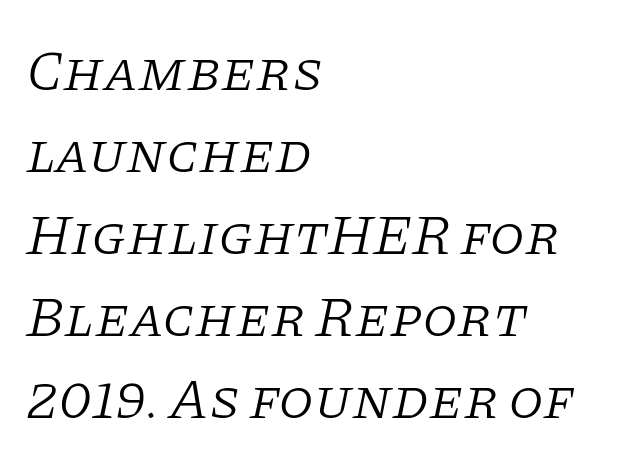
The image shows 57 px light serif type, italic (leaning right); set left-aligned, normal line spacing (1.44x), normal letter spacing, not underlined; low stroke contrast and a large x-height.
